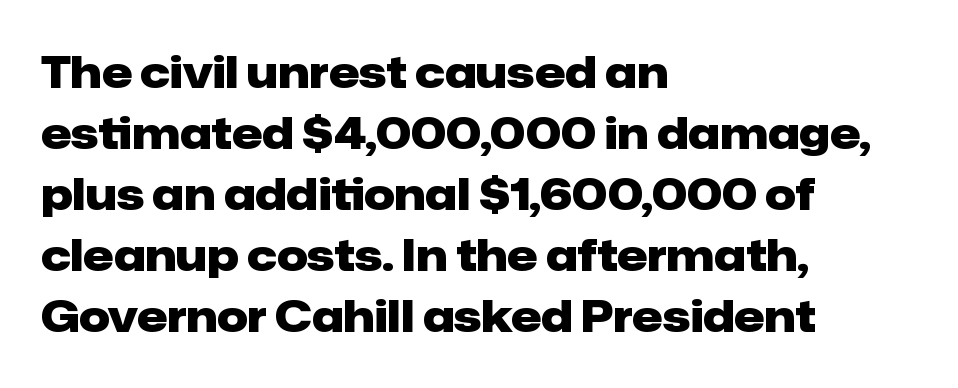
Typeset ragged right — the left edge is the straight one. Here the designer chose a conventional face with non-uniform glyph widths. Leading: standard. To sum up the face: it is a sans, with no serifs.
